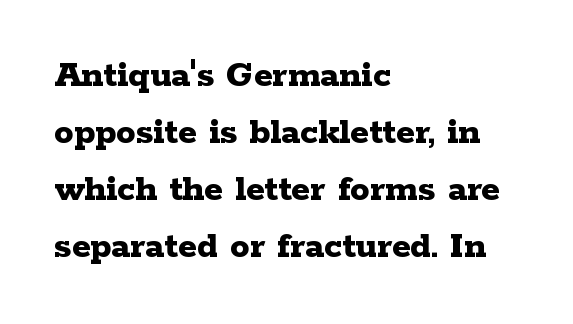
Is there any slant? The stems are plumb. Characters follow at the spacing the type designer built in. A typesetter would call this proportional, since set widths differ per character. Plenty of ink on the page — the face is bold. Reading down the column, the eye jumps a familiar distance to each next line. This sample uses a serif face.
